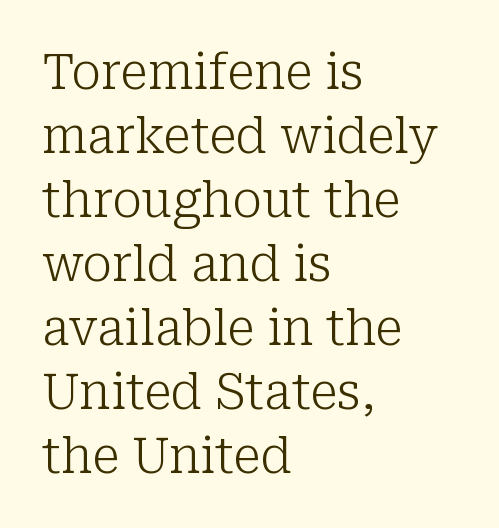
The image shows 50 px light serif type, upright; set left-aligned, normal line spacing (1.28x), normal letter spacing, not underlined; low stroke contrast and a medium x-height.
